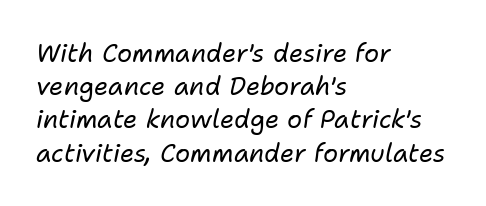
Q: Is the text bold? A: No.
Q: Is the text italic (slanted)? A: Yes, it leans right by about 11 degrees.
Q: Is the text underlined? A: No.
Q: How is the paragraph aligned? A: Left-aligned.
Q: Is the spacing between letters normal or unusually wide? A: Normal.
Q: Is the spacing between lines tight, normal or loose? A: Normal.
